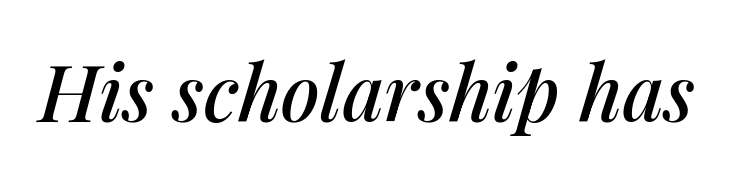
Q: Is the text italic (slanted)? A: Yes, it leans right by about 14 degrees.
Q: Is the text underlined? A: No.
Q: Is the spacing between letters normal or unusually wide? A: Normal.
Q: Width (condensed, normal, or wide)? A: Normal.
Q: Stroke contrast? A: Medium.
Q: x-height? A: Medium.
Q: Monospaced? A: No.
